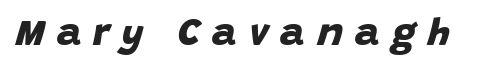
Is the type bold? Yes — the strokes are clearly thick and heavy. This sample uses a sans-serif face. Note the varied advance widths — an 'i' is clearly narrower than an 'm'. Underline: absent. Loose tracking; the words dissolve into strings of separated letters.
